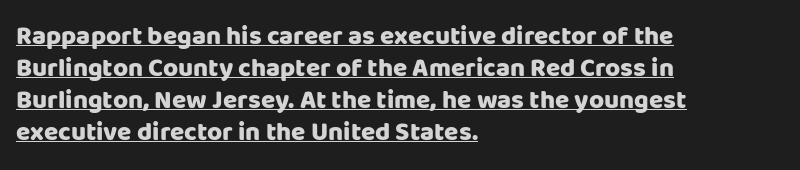
{"italic": "no", "bold": "yes", "underline": "yes", "align": "left", "line_spacing_ratio": 1.23, "letter_spacing": "normal", "letter_spacing_em": 0.0, "glyph_px": 26}
